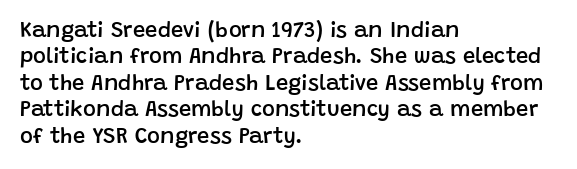
{"italic": "no", "bold": "semi", "underline": "no", "align": "left", "line_spacing_ratio": 1.2, "letter_spacing": "normal", "letter_spacing_em": 0.0, "glyph_px": 22}
